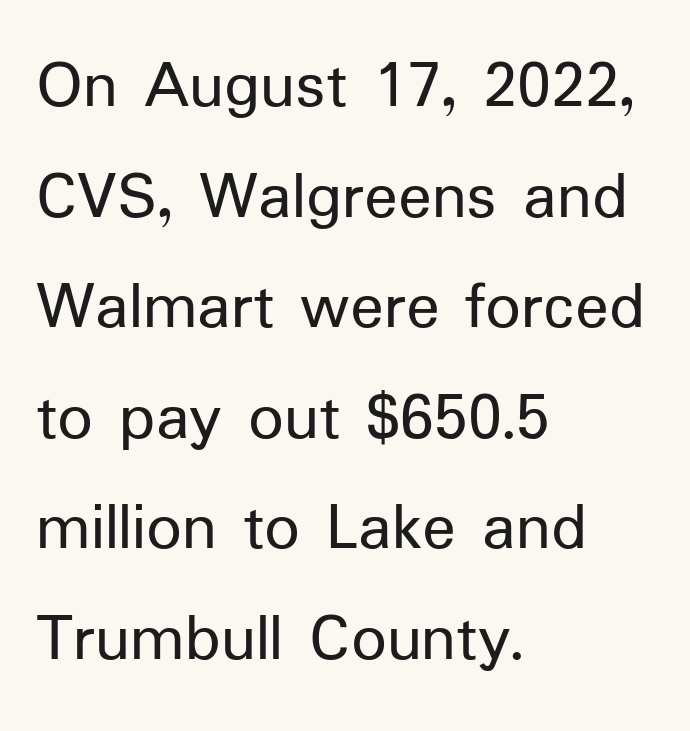
{"serif": "no", "italic": "no", "bold": "no", "weight": "regular", "width": "normal", "stroke_contrast": "low", "x_height": "medium", "monospaced": "no", "underline": "no", "align": "left", "line_spacing": "normal", "line_spacing_ratio": 1.58, "letter_spacing": "normal", "letter_spacing_em": 0.0, "glyph_px": 70}
